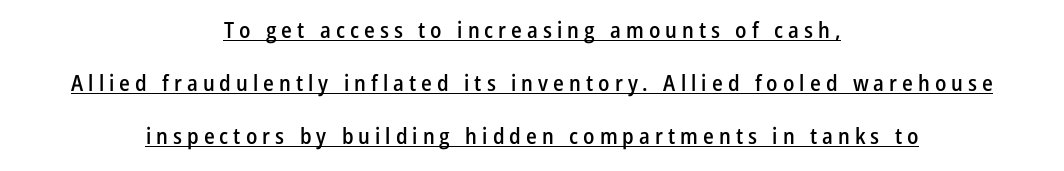
Q: Is the text bold? A: Semi-bold.
Q: Is the text italic (slanted)? A: No, it is upright.
Q: Is the text underlined? A: Yes.
Q: How is the paragraph aligned? A: Centered.
Q: Is the spacing between letters normal or unusually wide? A: Unusually wide.
Q: Is the spacing between lines tight, normal or loose? A: Loose.
